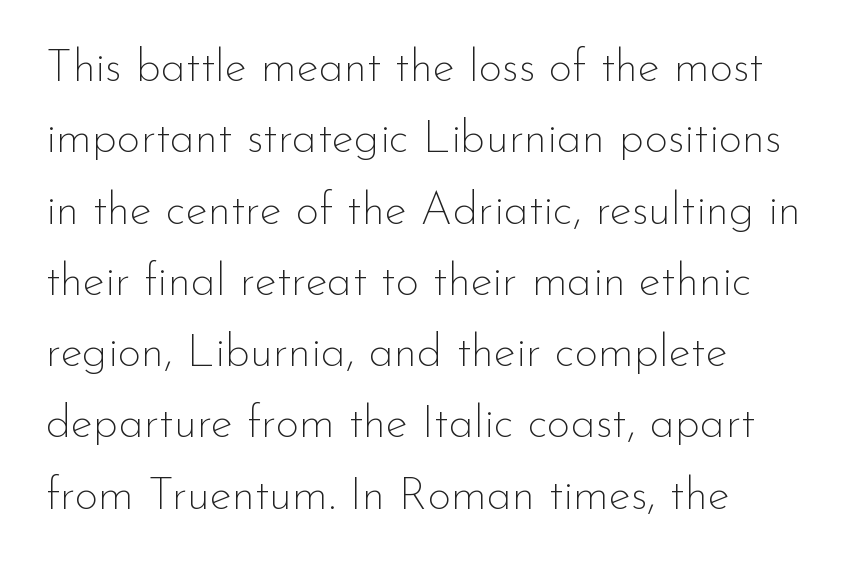
{"serif": "no", "italic": "no", "bold": "no", "weight": "thin", "width": "normal", "stroke_contrast": "low", "x_height": "small", "monospaced": "no", "underline": "no", "align": "left", "line_spacing": "normal", "line_spacing_ratio": 1.55, "letter_spacing": "normal", "letter_spacing_em": 0.0, "glyph_px": 46}
